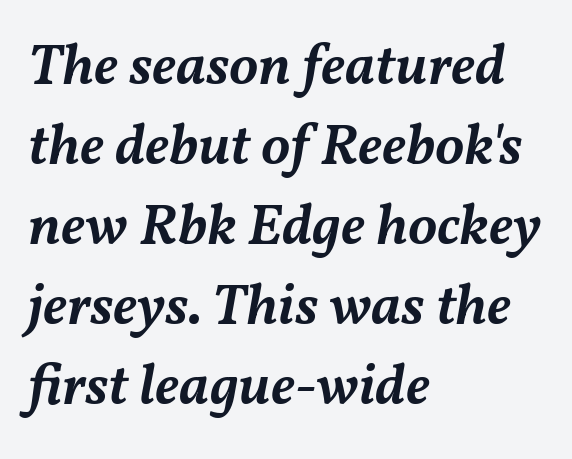
Q: Is the text bold? A: Semi-bold.
Q: Is the text italic (slanted)? A: Yes, it leans right by about 11 degrees.
Q: Is the text underlined? A: No.
Q: How is the paragraph aligned? A: Left-aligned.
Q: Is the spacing between letters normal or unusually wide? A: Normal.
Q: Is the spacing between lines tight, normal or loose? A: Normal.
Q: Width (condensed, normal, or wide)? A: Normal.
Q: Stroke contrast? A: Medium.
Q: x-height? A: Medium.
Q: Monospaced? A: No.
